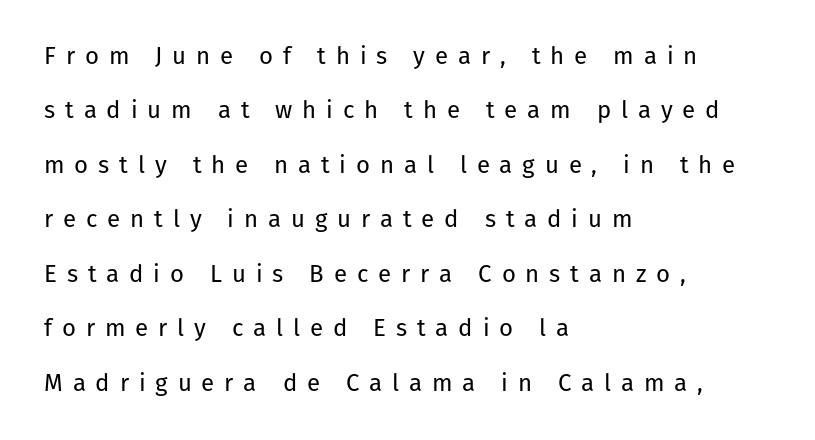
Q: Is the text bold? A: No.
Q: Is the text italic (slanted)? A: No, it is upright.
Q: Is the text underlined? A: No.
Q: How is the paragraph aligned? A: Left-aligned.
Q: Is the spacing between letters normal or unusually wide? A: Unusually wide.
Q: Is the spacing between lines tight, normal or loose? A: Loose.
